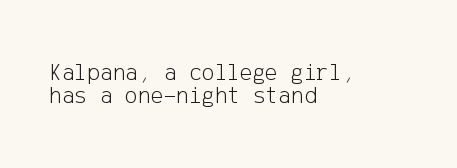
The image shows 24 px text type, upright; set left-aligned, tight line spacing (0.97x), normal letter spacing, not underlined.
